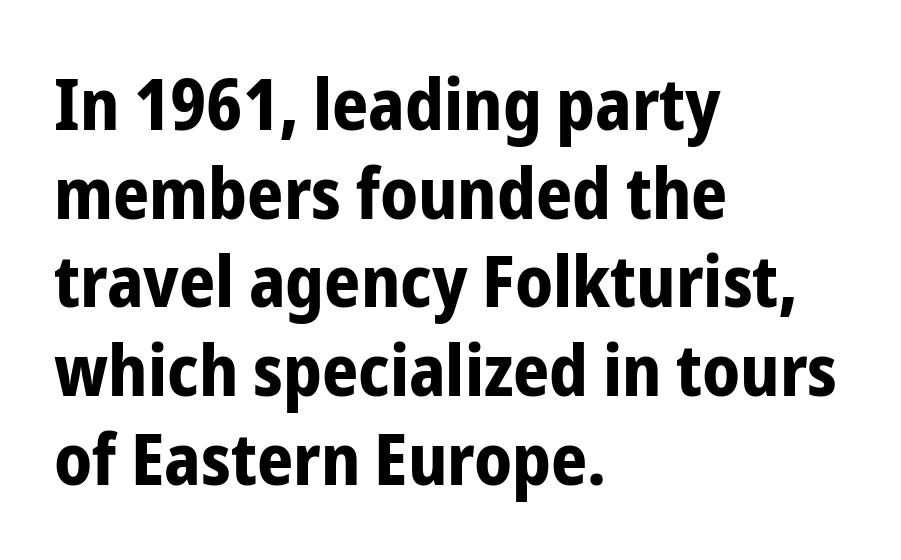
Q: Is the text bold? A: Yes.
Q: Is the text italic (slanted)? A: No, it is upright.
Q: Is the typeface a serif or a sans-serif typeface? A: Sans-serif.
Q: Is the text underlined? A: No.
Q: How is the paragraph aligned? A: Left-aligned.
Q: Is the spacing between letters normal or unusually wide? A: Normal.
Q: Is the spacing between lines tight, normal or loose? A: Normal.
Q: Width (condensed, normal, or wide)? A: Condensed.
Q: Stroke contrast? A: Low.
Q: x-height? A: Medium.
Q: Monospaced? A: No.
